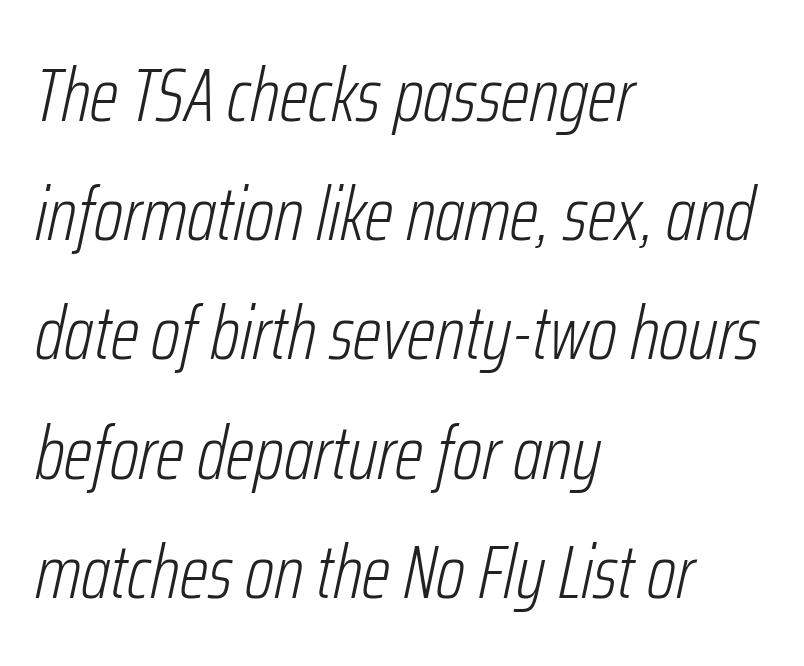
{"italic": "yes", "lean": "right", "slant_degrees": 12, "bold": "no", "weight": "light", "width": "condensed", "stroke_contrast": "low", "x_height": "medium", "monospaced": "no", "underline": "no", "align": "left", "line_spacing": "normal", "line_spacing_ratio": 1.59, "letter_spacing": "normal", "letter_spacing_em": 0.0, "glyph_px": 75}
